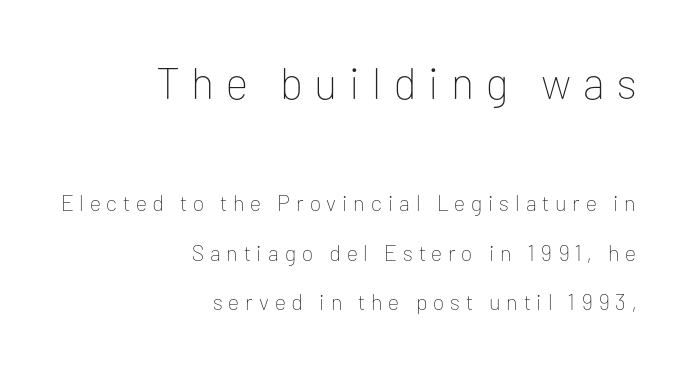
Spacing between characters has been opened up far beyond the box default. You could not count columns in this text — the font is proportionally spaced. Compared with typical paragraphs, the rows here are farther apart. These lines were composed using upright roman letters. Here the first block reads like a headline and the second like body copy. Are there feet on the stems? There aren't — it's a sans.
